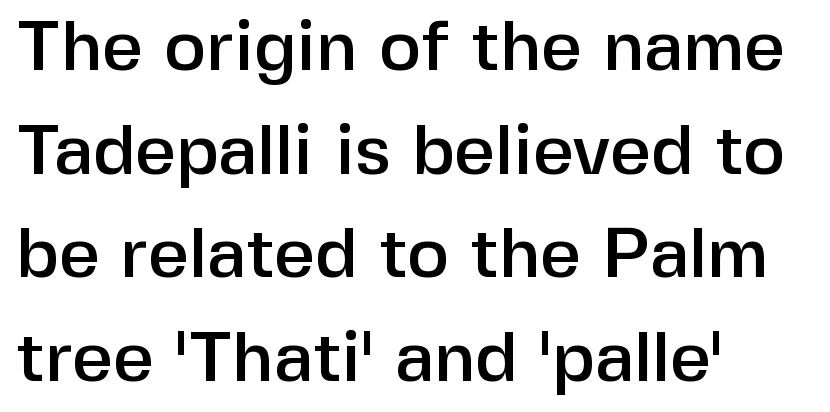
Q: Is the text italic (slanted)? A: No, it is upright.
Q: Is the typeface a serif or a sans-serif typeface? A: Sans-serif.
Q: Is the text underlined? A: No.
Q: How is the paragraph aligned? A: Left-aligned.
Q: Is the spacing between letters normal or unusually wide? A: Normal.
Q: Is the spacing between lines tight, normal or loose? A: Normal.
Q: Width (condensed, normal, or wide)? A: Normal.
Q: Stroke contrast? A: Low.
Q: x-height? A: Medium.
Q: Monospaced? A: No.
